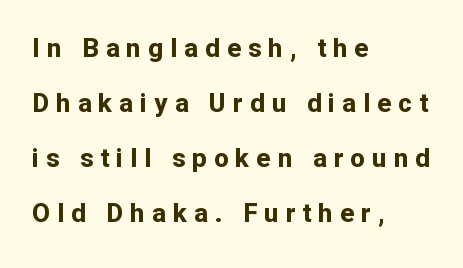
Q: Is the text bold? A: Yes.
Q: Is the text italic (slanted)? A: No, it is upright.
Q: Is the text underlined? A: No.
Q: How is the paragraph aligned? A: Left-aligned.
Q: Is the spacing between letters normal or unusually wide? A: Unusually wide.
Q: Is the spacing between lines tight, normal or loose? A: Loose.
